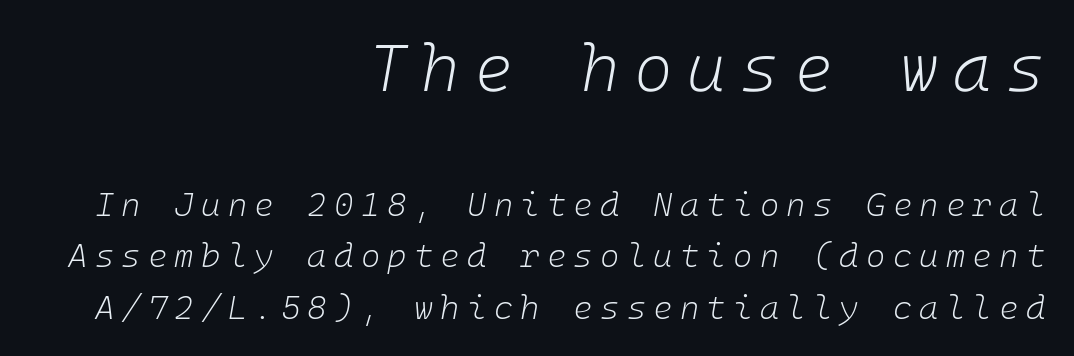
Q: Is the text bold? A: No.
Q: Is the text italic (slanted)? A: Yes, it leans right by about 10 degrees.
Q: Is the text underlined? A: No.
Q: How is the paragraph aligned? A: Right-aligned.
Q: Is the spacing between letters normal or unusually wide? A: Unusually wide.
Q: Is the spacing between lines tight, normal or loose? A: Normal.
Q: Which block of text is set in a larger size, the first (top) or the second (bottom)? A: The first (top) one.
Q: Width (condensed, normal, or wide)? A: Normal.
Q: Stroke contrast? A: Low.
Q: x-height? A: Medium.
